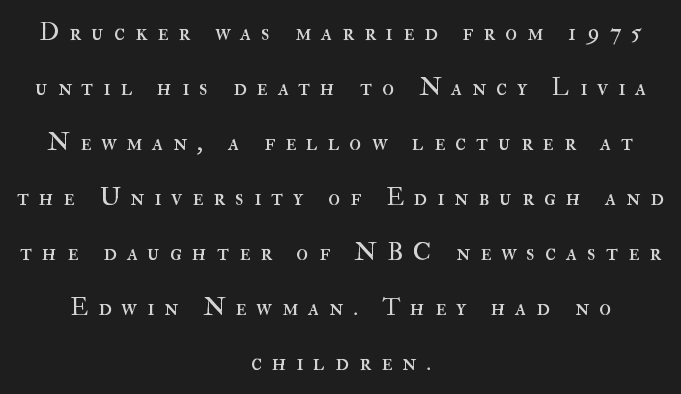
There is plenty of visible air inserted between adjacent glyphs. Baseline-to-baseline distance is far greater than the letter height. Neither beginnings nor endings align; midpoints do. The font is comparable to plain body text, perhaps lighter.
